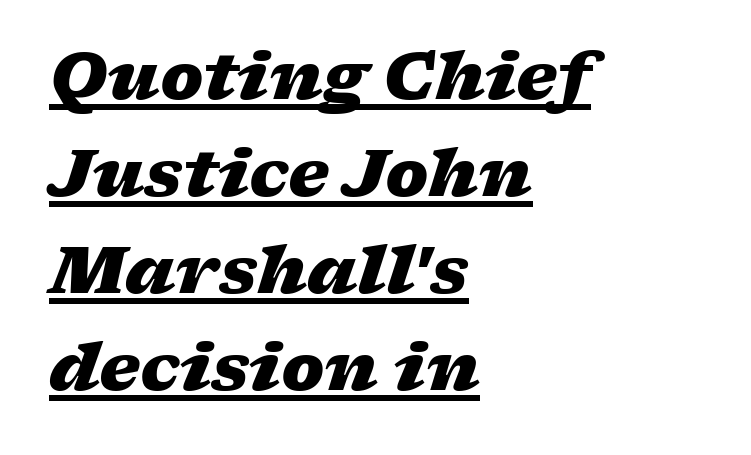
Glyph-to-glyph distance matches everyday printed text. In CSS terms this would be text-align: left. The font's italic variant was chosen for this text. Summary of weight: heavy, a full bold. A baseline rule has been typeset under these characters.
